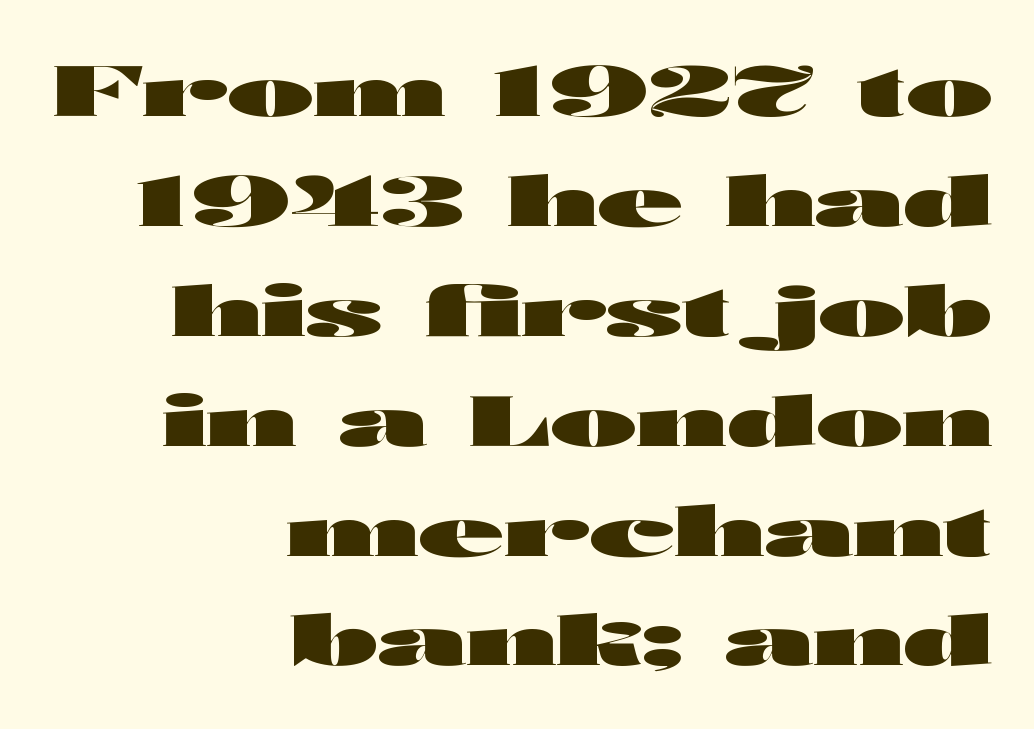
Q: Is the text bold? A: Yes.
Q: Is the text italic (slanted)? A: No, it is upright.
Q: Is the typeface a serif or a sans-serif typeface? A: Sans-serif.
Q: Is the text underlined? A: No.
Q: How is the paragraph aligned? A: Right-aligned.
Q: Is the spacing between letters normal or unusually wide? A: Normal.
Q: Is the spacing between lines tight, normal or loose? A: Normal.
Q: Width (condensed, normal, or wide)? A: Wide.
Q: Stroke contrast? A: High.
Q: x-height? A: Medium.
Q: Monospaced? A: No.
